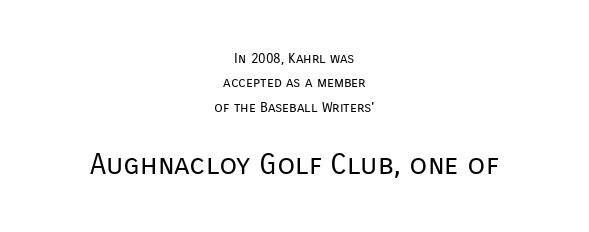
{"serif": "no", "italic": "no", "bold": "no", "weight": "regular", "width": "normal", "stroke_contrast": "low", "x_height": "medium", "monospaced": "no", "underline": "no", "align": "center", "line_spacing_ratio": 1.75, "letter_spacing": "normal", "letter_spacing_em": 0.0, "larger_block": "second", "size_ratio": 2.07, "glyph_px": 29}
